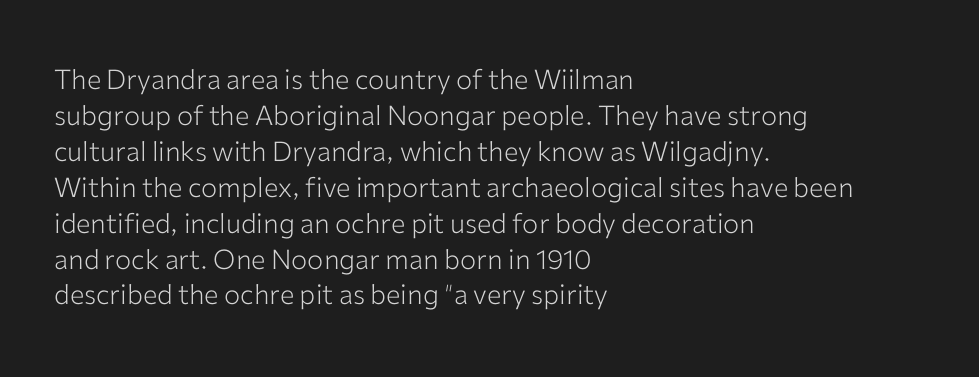
Q: Is the text bold? A: No.
Q: Is the text italic (slanted)? A: No, it is upright.
Q: Is the text underlined? A: No.
Q: How is the paragraph aligned? A: Left-aligned.
Q: Is the spacing between letters normal or unusually wide? A: Normal.
Q: Is the spacing between lines tight, normal or loose? A: Normal.
